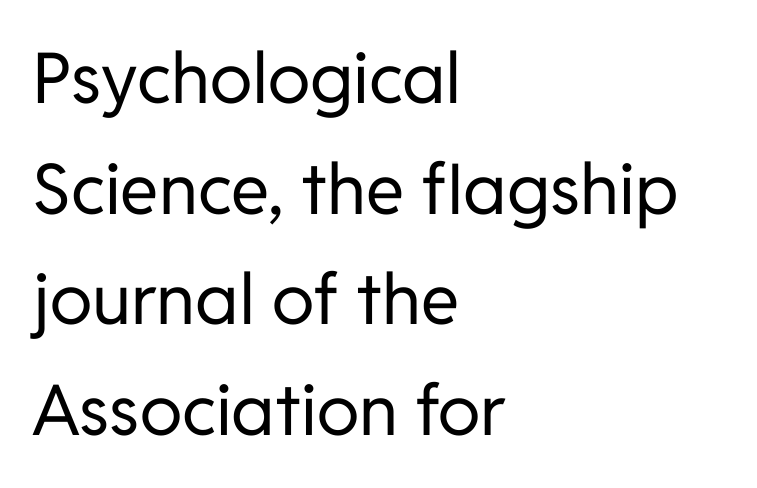
The image shows 70 px regular-weight sans-serif type, upright; set left-aligned, normal line spacing (1.58x), normal letter spacing, not underlined; low stroke contrast and a medium x-height.
